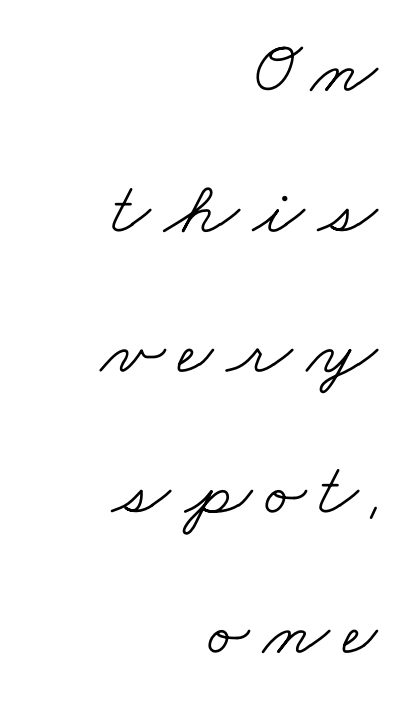
{"serif": "yes", "bold": "no", "weight": "light", "width": "wide", "stroke_contrast": "low", "x_height": "small", "monospaced": "no", "underline": "no", "align": "right", "line_spacing_ratio": 1.85, "glyph_px": 76}
